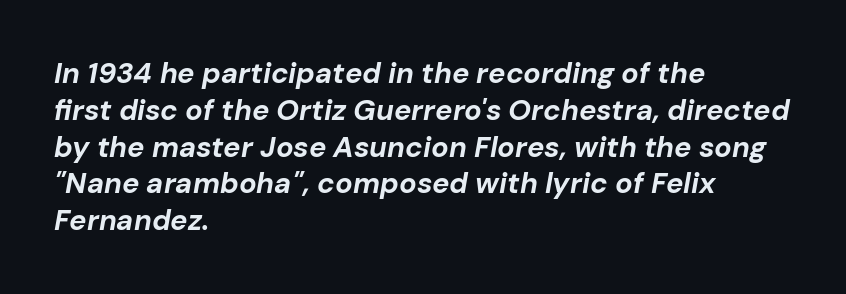
{"italic": "yes", "lean": "right", "slant_degrees": 10, "bold": "yes", "weight": "bold", "width": "normal", "stroke_contrast": "low", "x_height": "medium", "monospaced": "no", "underline": "no", "align": "left", "line_spacing": "normal", "line_spacing_ratio": 1.27, "letter_spacing": "normal", "letter_spacing_em": 0.0, "glyph_px": 29}
